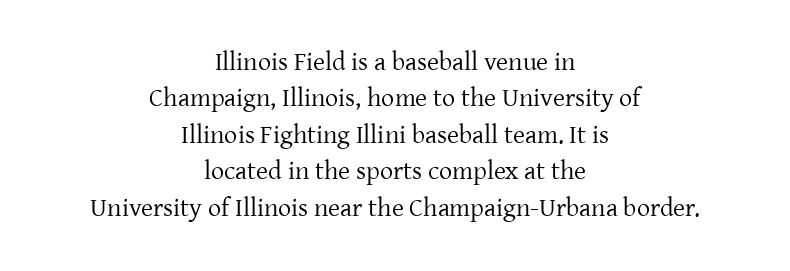
{"italic": "no", "bold": "no", "underline": "no", "align": "center", "line_spacing": "normal", "line_spacing_ratio": 1.4, "letter_spacing": "normal", "letter_spacing_em": 0.0, "glyph_px": 26}
